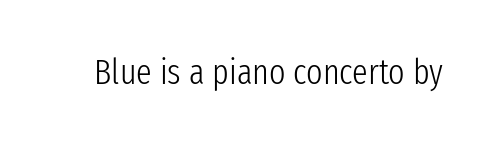
Nope, no serifs anywhere on these letters. The foot of each line stays bare and open. Proportional: the letters do not fall into vertical columns. Characters remain perfectly vertical along every line. The type is set solid horizontally, with unmodified tracking.
